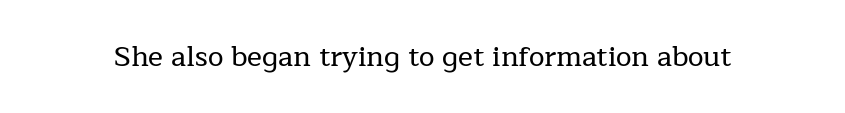
Q: Is the text italic (slanted)? A: No, it is upright.
Q: Is the typeface a serif or a sans-serif typeface? A: Serif.
Q: Is the text underlined? A: No.
Q: Is the spacing between letters normal or unusually wide? A: Normal.
Q: Width (condensed, normal, or wide)? A: Normal.
Q: Stroke contrast? A: Low.
Q: x-height? A: Medium.
Q: Monospaced? A: No.
